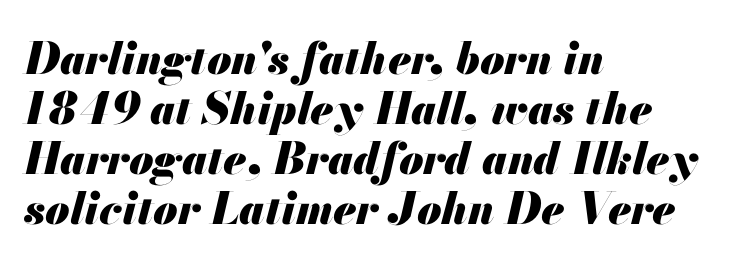
Q: Is the text bold? A: Yes.
Q: Is the text italic (slanted)? A: Yes, it leans right by about 13 degrees.
Q: Is the text underlined? A: No.
Q: How is the paragraph aligned? A: Left-aligned.
Q: Is the spacing between letters normal or unusually wide? A: Normal.
Q: Is the spacing between lines tight, normal or loose? A: Tight.
Q: Width (condensed, normal, or wide)? A: Normal.
Q: Stroke contrast? A: Medium.
Q: x-height? A: Small.
Q: Monospaced? A: No.
